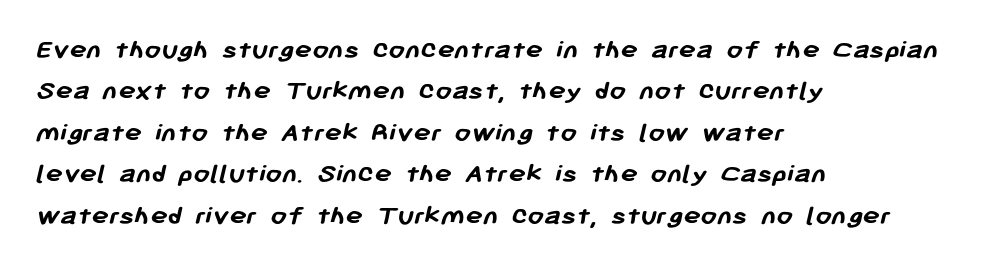
The image shows 29 px semibold sans-serif type; set left-aligned, normal line spacing (1.43x), normal letter spacing, not underlined; low stroke contrast and a medium x-height.
